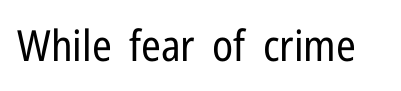
Q: Is the text bold? A: No.
Q: Is the text italic (slanted)? A: No, it is upright.
Q: Is the typeface a serif or a sans-serif typeface? A: Sans-serif.
Q: Is the text underlined? A: No.
Q: Is the spacing between letters normal or unusually wide? A: Normal.
Q: Width (condensed, normal, or wide)? A: Condensed.
Q: Stroke contrast? A: Low.
Q: x-height? A: Medium.
Q: Monospaced? A: No.
